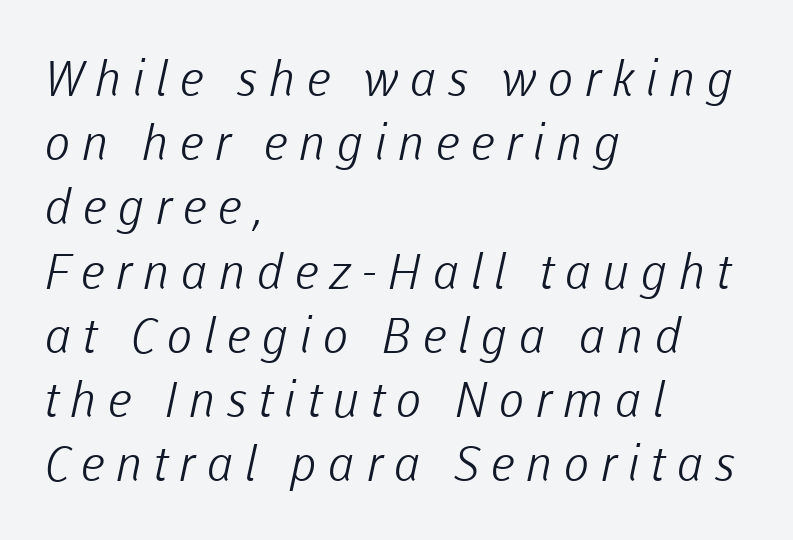
Q: Is the text bold? A: No.
Q: Is the typeface a serif or a sans-serif typeface? A: Sans-serif.
Q: Is the text underlined? A: No.
Q: How is the paragraph aligned? A: Left-aligned.
Q: Is the spacing between letters normal or unusually wide? A: Unusually wide.
Q: Is the spacing between lines tight, normal or loose? A: Normal.
Q: Width (condensed, normal, or wide)? A: Normal.
Q: Stroke contrast? A: Low.
Q: x-height? A: Medium.
Q: Monospaced? A: No.
